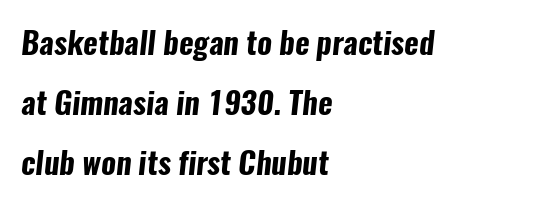
Q: Is the text bold? A: Yes.
Q: Is the typeface a serif or a sans-serif typeface? A: Sans-serif.
Q: Is the text underlined? A: No.
Q: How is the paragraph aligned? A: Left-aligned.
Q: Is the spacing between letters normal or unusually wide? A: Normal.
Q: Is the spacing between lines tight, normal or loose? A: Loose.
Q: Width (condensed, normal, or wide)? A: Condensed.
Q: Stroke contrast? A: Low.
Q: x-height? A: Medium.
Q: Monospaced? A: No.
